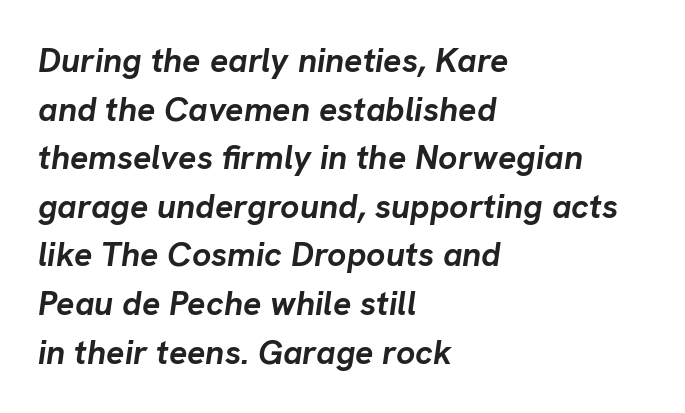
{"italic": "yes", "lean": "right", "slant_degrees": 8, "bold": "yes", "weight": "semibold", "width": "normal", "stroke_contrast": "low", "x_height": "medium", "monospaced": "no", "underline": "no", "align": "left", "line_spacing": "normal", "line_spacing_ratio": 1.43, "letter_spacing": "normal", "letter_spacing_em": 0.0, "glyph_px": 34}
